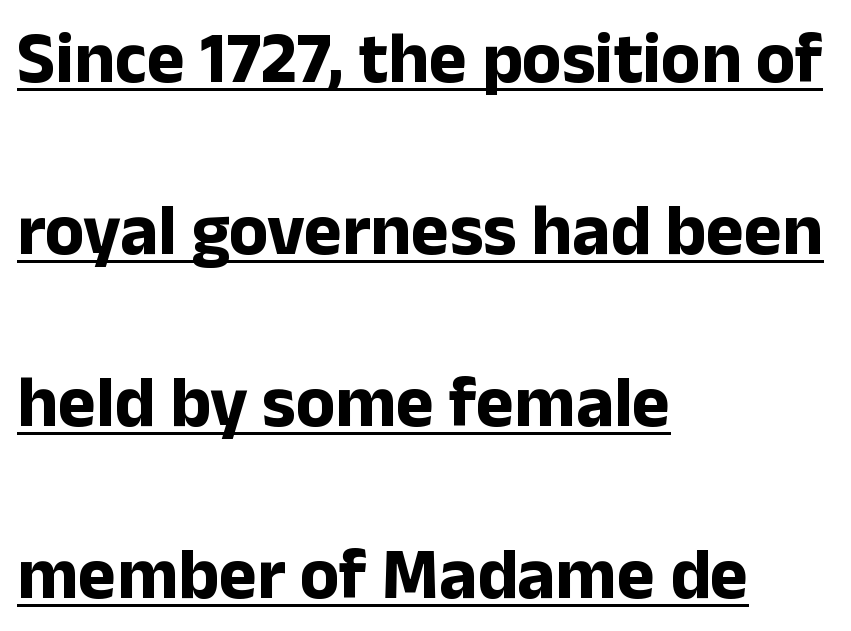
The image shows 72 px bold sans-serif type, upright; set left-aligned, loose line spacing (2.39x), normal letter spacing, underlined; low stroke contrast and a medium x-height.
